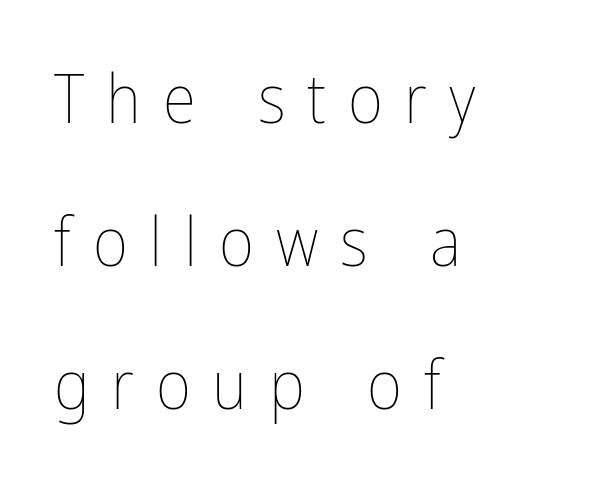
Q: Is the text bold? A: No.
Q: Is the text italic (slanted)? A: No, it is upright.
Q: Is the text underlined? A: No.
Q: How is the paragraph aligned? A: Left-aligned.
Q: Is the spacing between letters normal or unusually wide? A: Unusually wide.
Q: Is the spacing between lines tight, normal or loose? A: Loose.
Q: Width (condensed, normal, or wide)? A: Condensed.
Q: Stroke contrast? A: Low.
Q: x-height? A: Medium.
Q: Monospaced? A: No.
